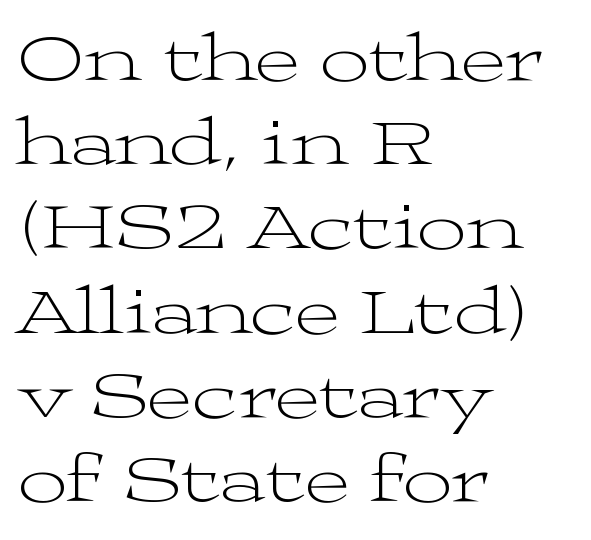
{"serif": "yes", "italic": "no", "bold": "no", "weight": "light", "width": "wide", "stroke_contrast": "medium", "x_height": "medium", "monospaced": "no", "underline": "no", "align": "left", "line_spacing_ratio": 1.22, "letter_spacing": "normal", "letter_spacing_em": 0.0, "glyph_px": 69}
